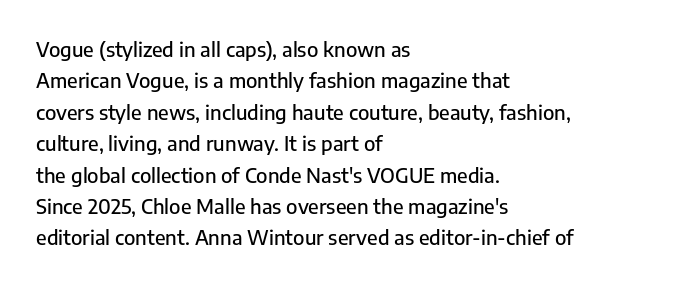
The image shows 20 px text type, upright; set left-aligned, normal line spacing (1.57x), normal letter spacing, not underlined.
